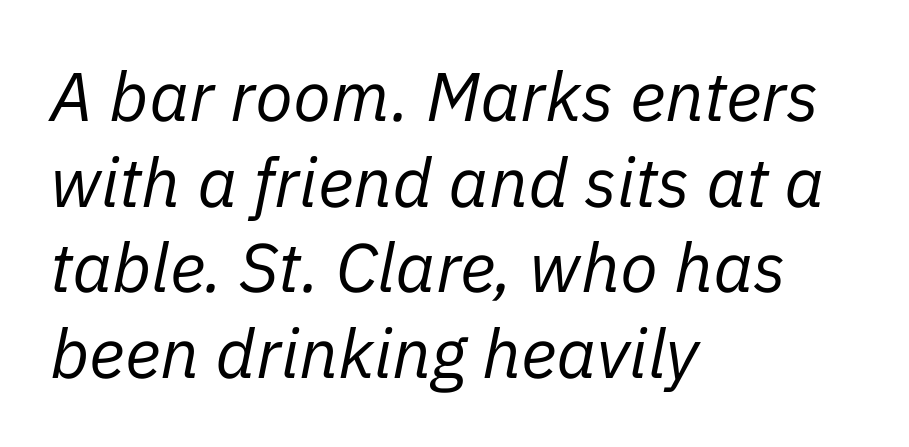
{"italic": "yes", "lean": "right", "slant_degrees": 11, "bold": "no", "weight": "regular", "width": "normal", "stroke_contrast": "low", "x_height": "medium", "monospaced": "no", "underline": "no", "align": "left", "line_spacing_ratio": 1.24, "letter_spacing": "normal", "letter_spacing_em": 0.0, "glyph_px": 69}
